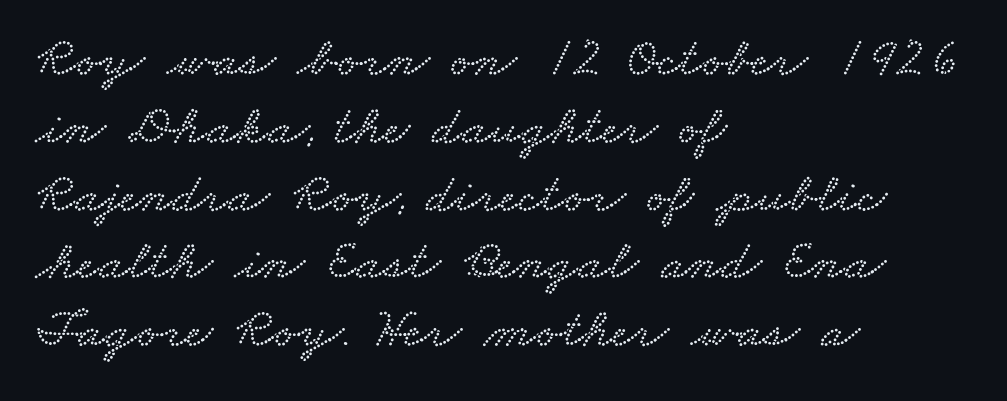
Q: Is the text underlined? A: No.
Q: How is the paragraph aligned? A: Left-aligned.
Q: Is the spacing between letters normal or unusually wide? A: Normal.
Q: Width (condensed, normal, or wide)? A: Wide.
Q: Stroke contrast? A: Low.
Q: x-height? A: Small.
Q: Monospaced? A: No.
